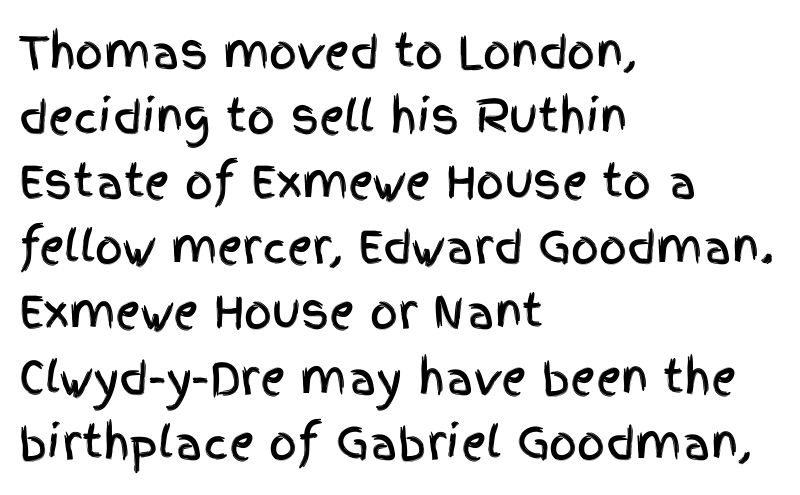
The foot of each line stays bare and open. Layout note: lines flush left. Note: no serifs on the glyphs. Is the letter spacing exaggerated? No — it looks like the ordinary default. The vertical gap from one line to the next is medium.
